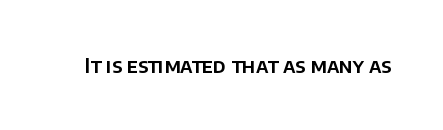
{"italic": "no", "underline": "no", "letter_spacing": "normal", "letter_spacing_em": 0.0, "glyph_px": 20}
